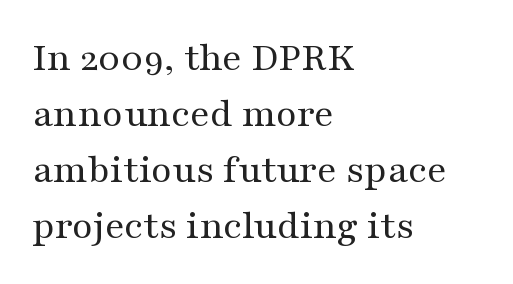
Each letter keeps its own natural width here, so spacing adapts to shape. Designer's note — italics off, roman on. Weight class: somewhere from thin through regular. The area under the type is left untouched.
